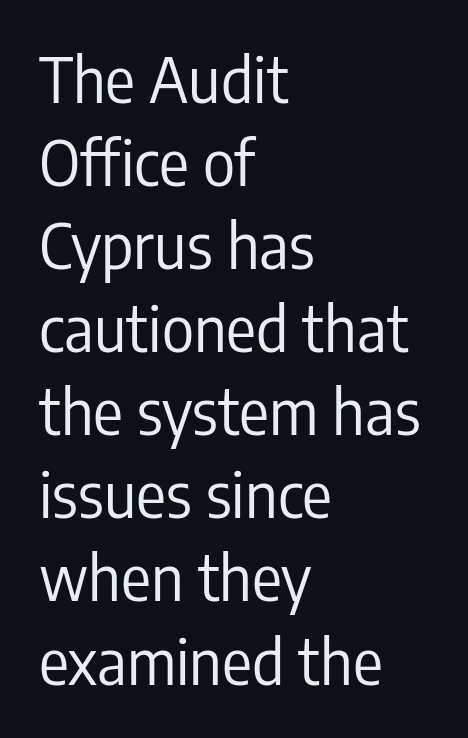
Q: Is the text bold? A: No.
Q: Is the text italic (slanted)? A: No, it is upright.
Q: Is the typeface a serif or a sans-serif typeface? A: Sans-serif.
Q: Is the text underlined? A: No.
Q: How is the paragraph aligned? A: Left-aligned.
Q: Is the spacing between letters normal or unusually wide? A: Normal.
Q: Is the spacing between lines tight, normal or loose? A: Normal.
Q: Width (condensed, normal, or wide)? A: Condensed.
Q: Stroke contrast? A: Low.
Q: x-height? A: Medium.
Q: Monospaced? A: No.
